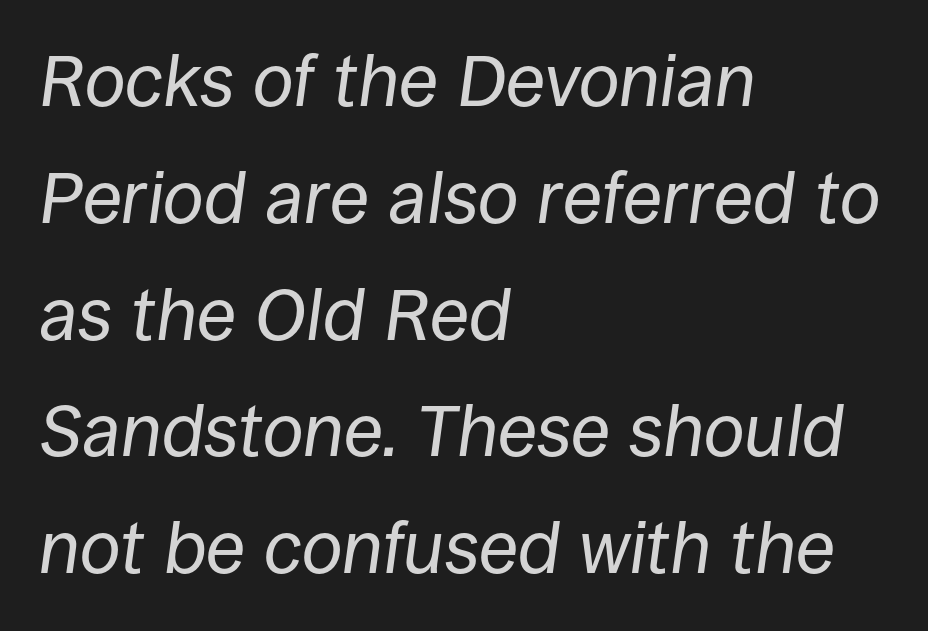
{"italic": "yes", "lean": "right", "slant_degrees": 8, "bold": "no", "weight": "regular", "width": "normal", "stroke_contrast": "low", "x_height": "large", "monospaced": "no", "underline": "no", "align": "left", "line_spacing": "normal", "line_spacing_ratio": 1.6, "letter_spacing": "normal", "letter_spacing_em": 0.0, "glyph_px": 73}
